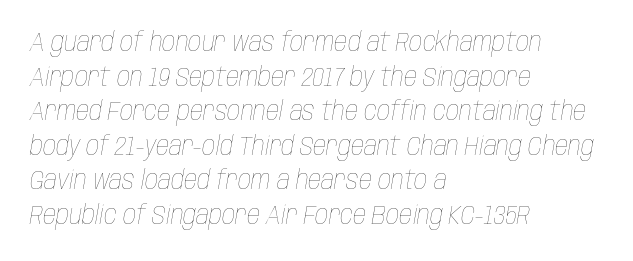
The image shows 26 px text type, italic (leaning right); set left-aligned, normal line spacing (1.33x), normal letter spacing, not underlined.
